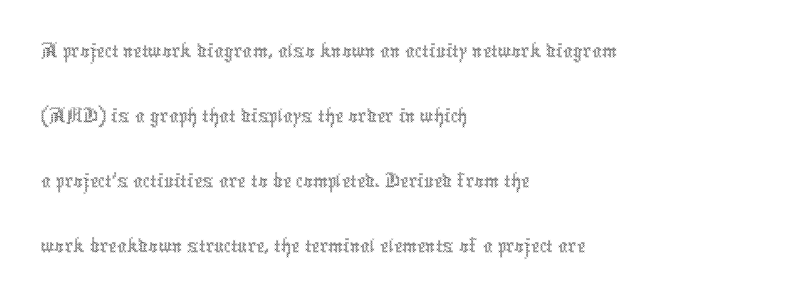
{"italic": "no", "bold": "no", "weight": "thin", "width": "condensed", "x_height": "medium", "monospaced": "no", "underline": "no", "align": "left", "line_spacing": "normal", "line_spacing_ratio": 1.38, "letter_spacing": "normal", "letter_spacing_em": 0.0, "glyph_px": 47}
